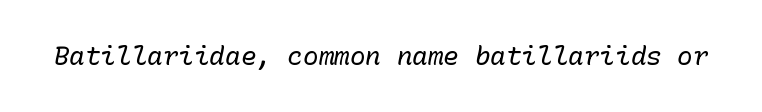
The face used here is rendered with its standard letterfit. The words here are not underlined. Does the lettering tilt? It does — this is italic. The passage shown is not bold in any degree.
